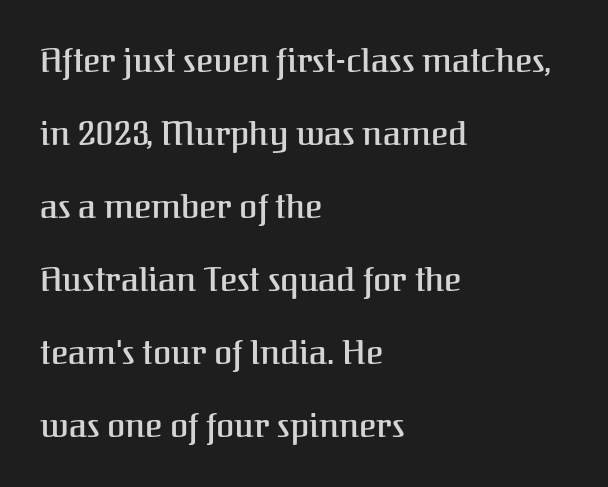
Q: Is the text italic (slanted)? A: No, it is upright.
Q: Is the typeface a serif or a sans-serif typeface? A: Serif.
Q: Is the text underlined? A: No.
Q: How is the paragraph aligned? A: Left-aligned.
Q: Is the spacing between letters normal or unusually wide? A: Normal.
Q: Is the spacing between lines tight, normal or loose? A: Loose.
Q: Width (condensed, normal, or wide)? A: Normal.
Q: Stroke contrast? A: Medium.
Q: x-height? A: Medium.
Q: Monospaced? A: No.
